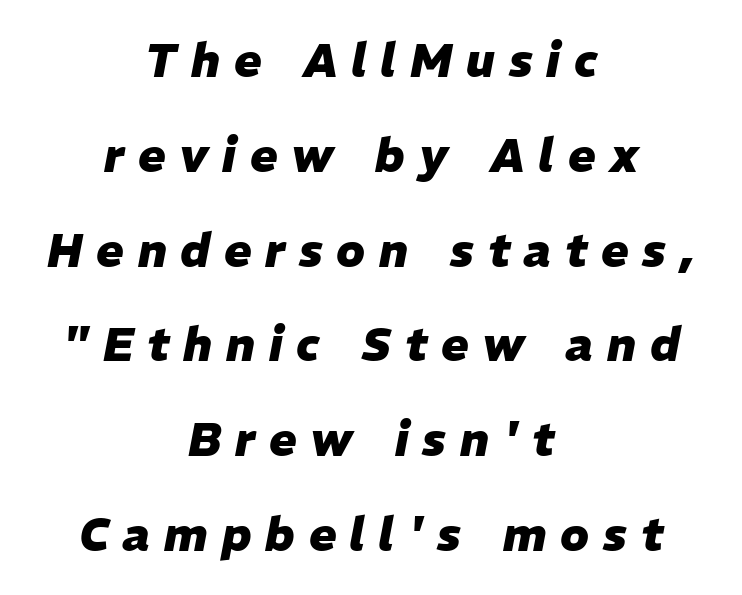
Typographic density is high because the face is bold. The lines are quadded center. Has an underline been added? It has not. When letters slant like this, we call the style italic. One glance says open: line gaps are wider than usual. The tracking reads as deliberately expanded to a designer's eye.
